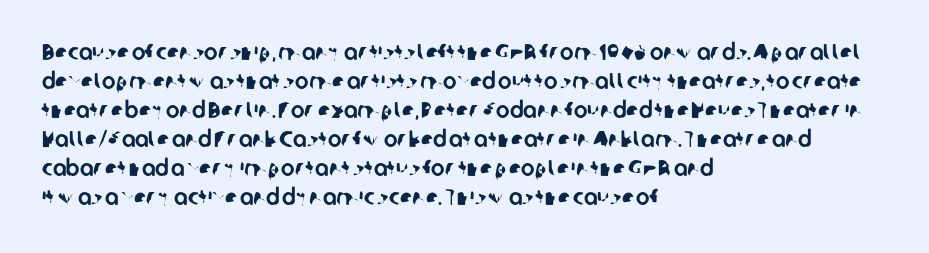
{"underline": "no", "align": "left", "line_spacing": "normal", "line_spacing_ratio": 1.26, "letter_spacing": "normal", "letter_spacing_em": 0.0, "glyph_px": 23}
